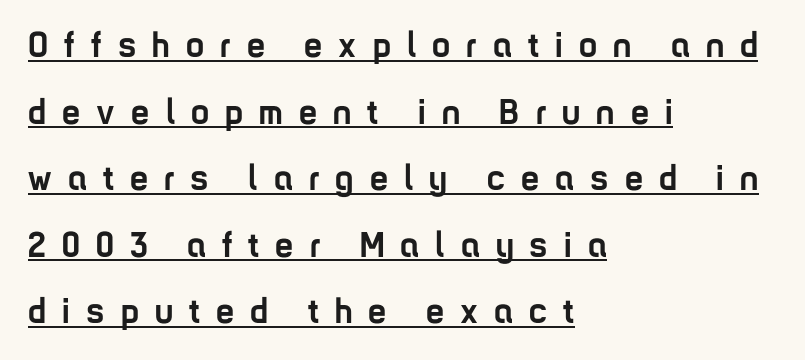
The image shows 36 px semibold, condensed sans-serif type, upright; set left-aligned, line spacing 1.85x, unusually wide letter spacing (+0.45 em), underlined; low stroke contrast and a medium x-height.
